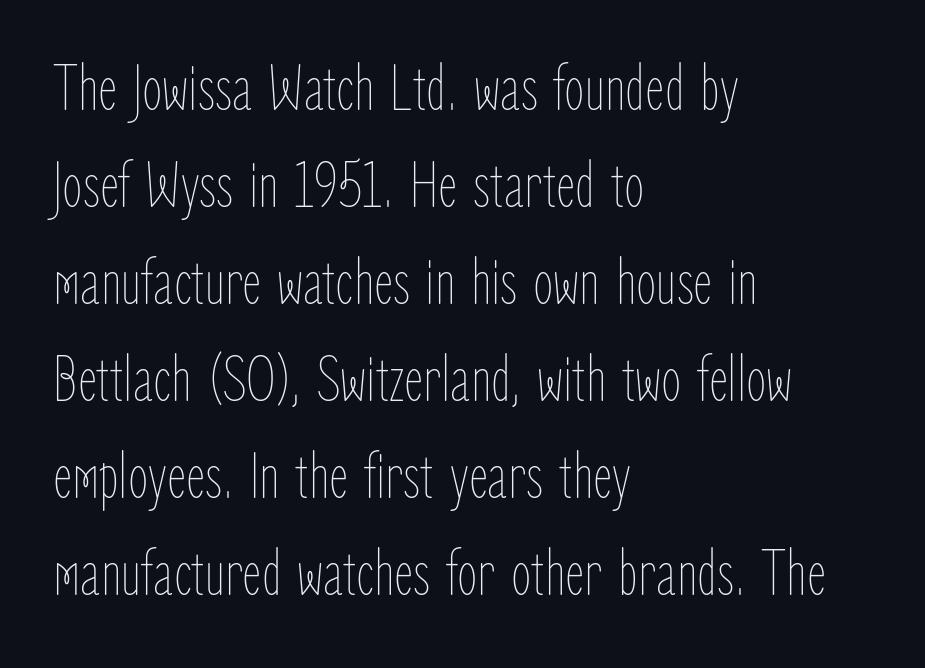
{"italic": "no", "bold": "no", "weight": "thin", "width": "condensed", "stroke_contrast": "low", "x_height": "medium", "monospaced": "no", "underline": "no", "align": "left", "line_spacing": "normal", "line_spacing_ratio": 1.47, "letter_spacing": "normal", "letter_spacing_em": 0.0, "glyph_px": 66}
